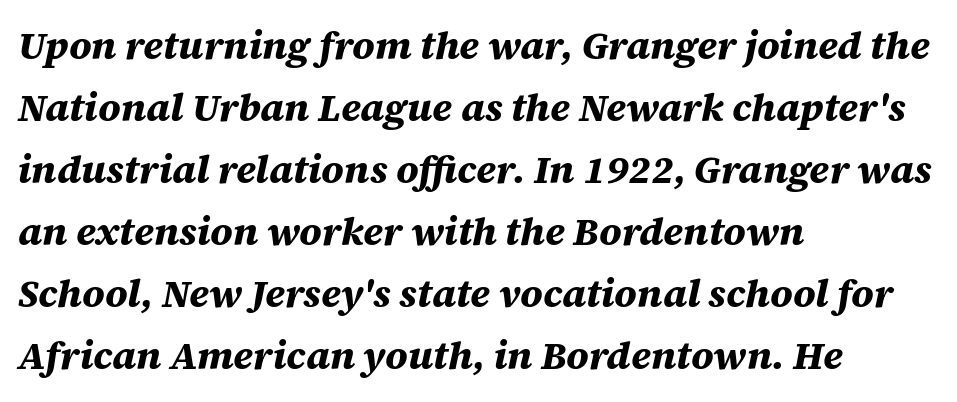
The image shows 39 px bold type, italic (leaning right); set left-aligned, normal line spacing (1.59x), normal letter spacing, not underlined; medium stroke contrast and a large x-height.
